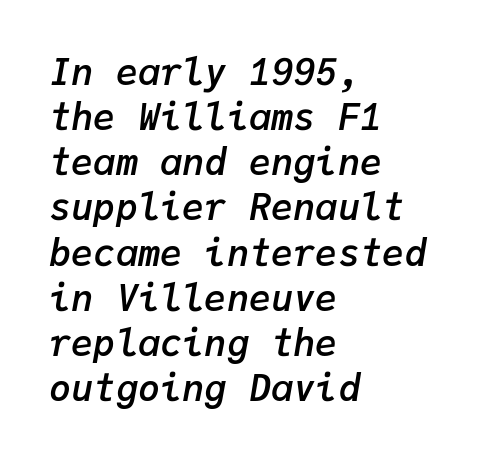
Q: Is the text bold? A: Semi-bold.
Q: Is the text italic (slanted)? A: Yes, it leans right by about 9 degrees.
Q: Is the text underlined? A: No.
Q: How is the paragraph aligned? A: Left-aligned.
Q: Is the spacing between letters normal or unusually wide? A: Normal.
Q: Width (condensed, normal, or wide)? A: Normal.
Q: Stroke contrast? A: Low.
Q: x-height? A: Medium.
Q: Monospaced? A: Yes.
